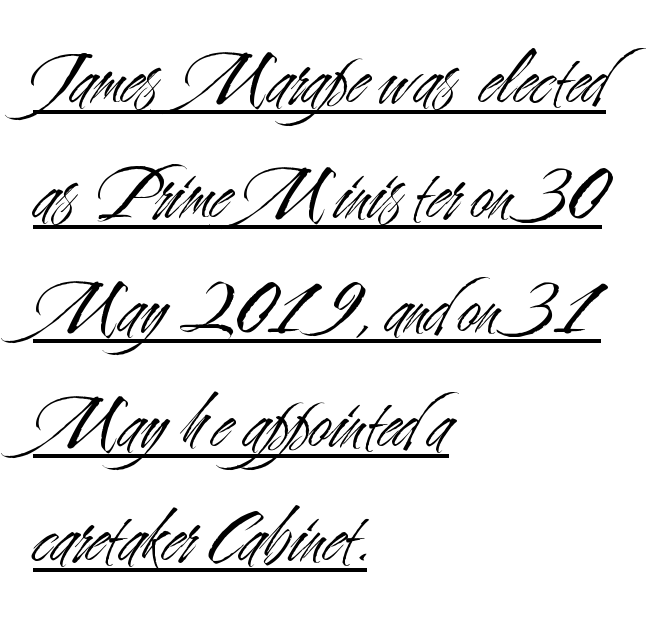
The vertical gap from one line to the next is medium. How are the letters spaced? Ordinarily, with no added tracking. Quick note: underline on. Letterform terminals end flat and unadorned throughout the passage.
